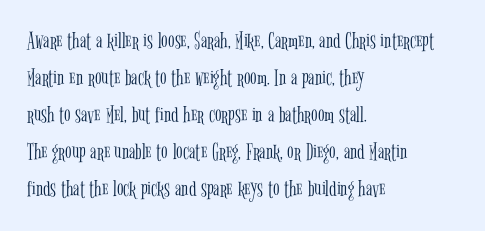
Q: Is the text bold? A: No.
Q: Is the text italic (slanted)? A: No, it is upright.
Q: Is the text underlined? A: No.
Q: How is the paragraph aligned? A: Left-aligned.
Q: Is the spacing between letters normal or unusually wide? A: Normal.
Q: Is the spacing between lines tight, normal or loose? A: Normal.
